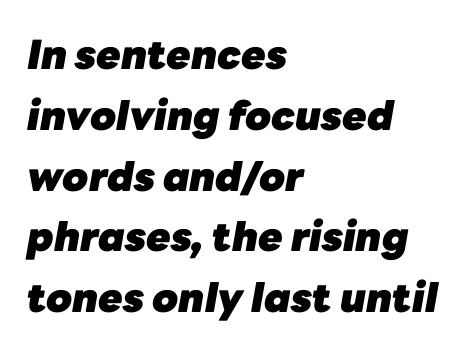
Q: Is the text bold? A: Yes.
Q: Is the text italic (slanted)? A: Yes, it leans right by about 10 degrees.
Q: Is the text underlined? A: No.
Q: How is the paragraph aligned? A: Left-aligned.
Q: Is the spacing between letters normal or unusually wide? A: Normal.
Q: Is the spacing between lines tight, normal or loose? A: Normal.
Q: Width (condensed, normal, or wide)? A: Normal.
Q: Stroke contrast? A: Low.
Q: x-height? A: Medium.
Q: Monospaced? A: No.
